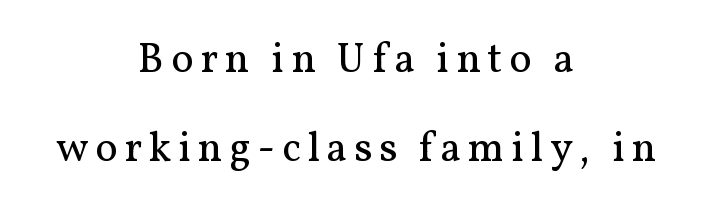
Q: Is the text bold? A: No.
Q: Is the text italic (slanted)? A: No, it is upright.
Q: Is the typeface a serif or a sans-serif typeface? A: Serif.
Q: Is the text underlined? A: No.
Q: How is the paragraph aligned? A: Centered.
Q: Is the spacing between lines tight, normal or loose? A: Loose.
Q: Width (condensed, normal, or wide)? A: Normal.
Q: Stroke contrast? A: Medium.
Q: x-height? A: Medium.
Q: Monospaced? A: No.
